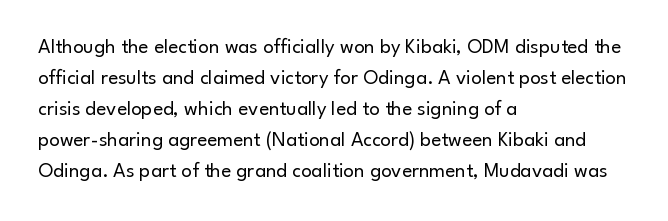
The image shows 21 px text type, upright; set left-aligned, normal line spacing (1.48x), normal letter spacing, not underlined.
